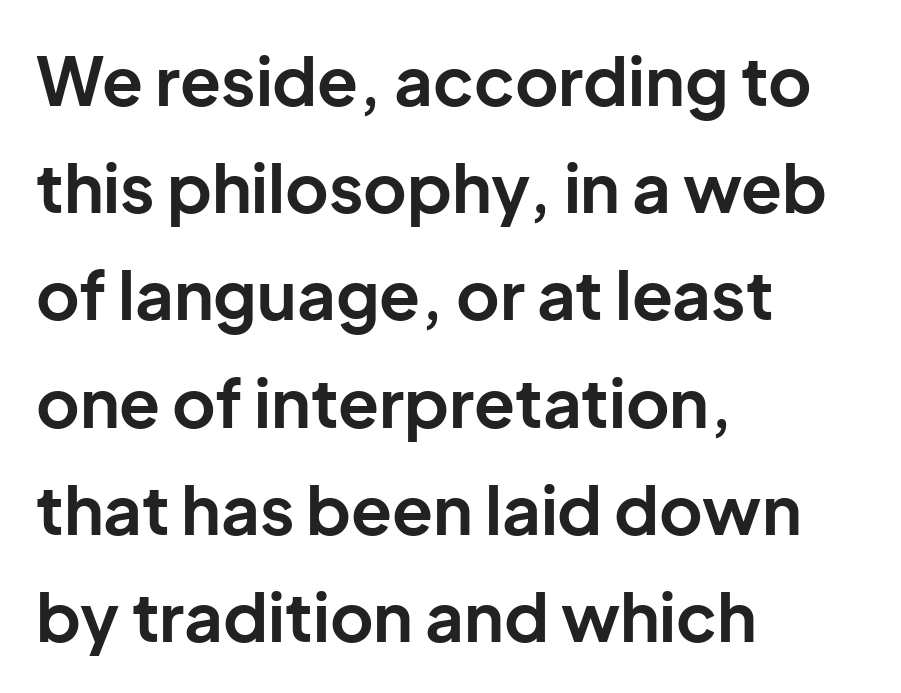
The image shows 67 px bold sans-serif type, upright; set left-aligned, normal line spacing (1.6x), normal letter spacing, not underlined; low stroke contrast and a medium x-height.
